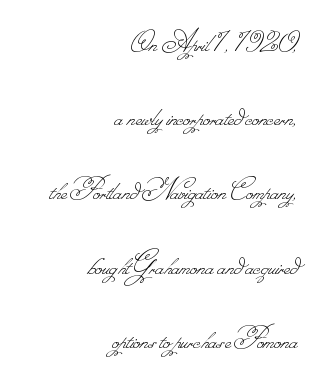
Q: Is the text bold? A: No.
Q: Is the text underlined? A: No.
Q: How is the paragraph aligned? A: Right-aligned.
Q: Is the spacing between letters normal or unusually wide? A: Normal.
Q: Is the spacing between lines tight, normal or loose? A: Loose.
Q: Width (condensed, normal, or wide)? A: Normal.
Q: Stroke contrast? A: Low.
Q: Monospaced? A: No.
